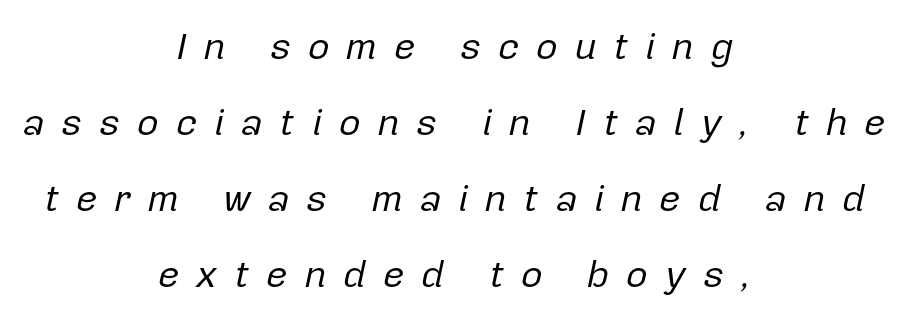
The image shows 38 px regular-weight type, italic (leaning right); set centered, loose line spacing (2.0x), unusually wide letter spacing (+0.43 em), not underlined; low stroke contrast and a medium x-height.
